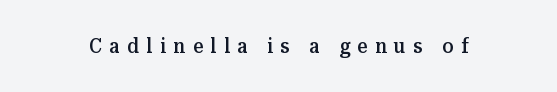
The passage shown is not underscored anywhere. Style check: upright. Is the letter spacing exaggerated? Yes — the characters are pushed far apart. Caption: semibold face, moderately heavy strokes.
